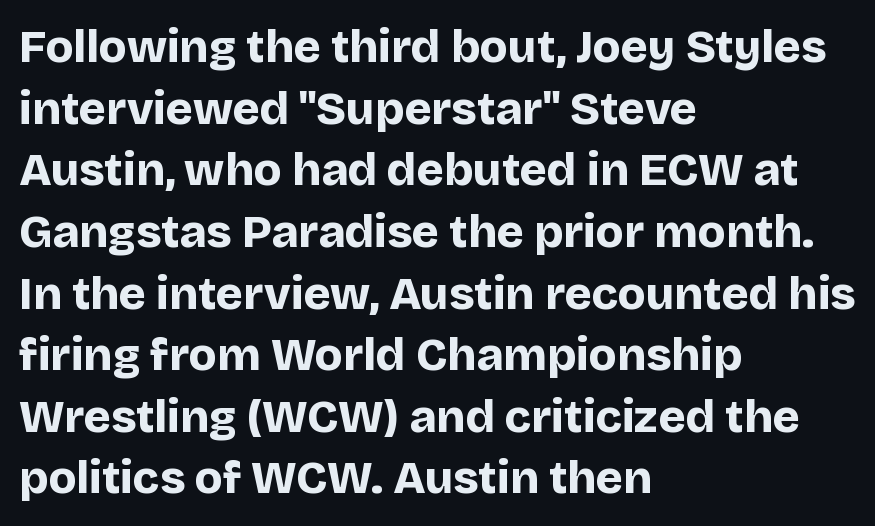
The image shows 46 px bold sans-serif type, upright; set left-aligned, normal line spacing (1.34x), normal letter spacing, not underlined; low stroke contrast and a large x-height.
